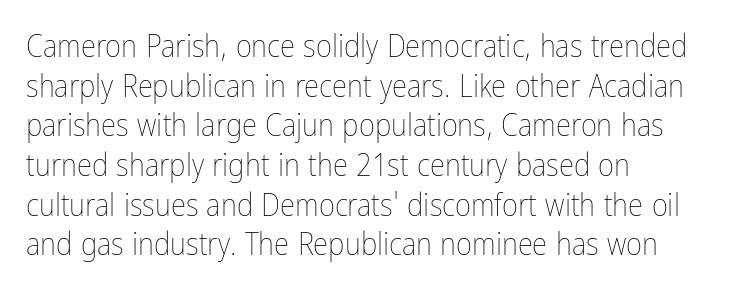
The image shows 31 px thin, condensed type, upright; set left-aligned, normal line spacing (1.28x), normal letter spacing, not underlined; low stroke contrast and a medium x-height.
